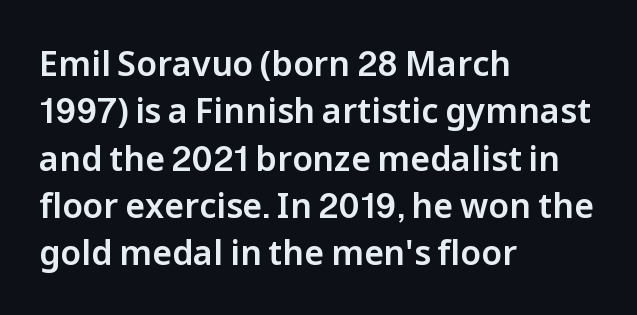
Notice how descenders clear the ascenders below comfortably — that's standard leading. Italic: no, the glyphs are upright roman. The face used here is proportionally spaced, like ordinary book or web type. Look at the tracking — it's just the regular setting, nothing added.
